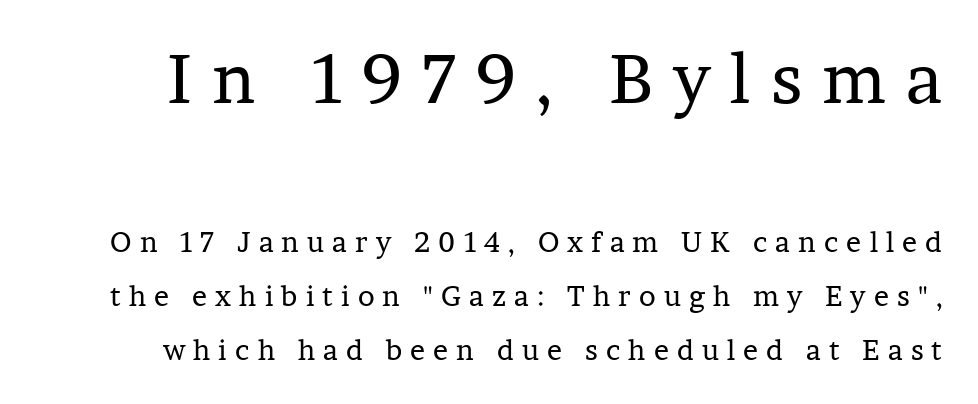
Q: Is the text bold? A: No.
Q: Is the text italic (slanted)? A: No, it is upright.
Q: Is the typeface a serif or a sans-serif typeface? A: Serif.
Q: Is the text underlined? A: No.
Q: Is the spacing between letters normal or unusually wide? A: Unusually wide.
Q: Is the spacing between lines tight, normal or loose? A: Loose.
Q: Which block of text is set in a larger size, the first (top) or the second (bottom)? A: The first (top) one.
Q: Width (condensed, normal, or wide)? A: Normal.
Q: Stroke contrast? A: Low.
Q: x-height? A: Medium.
Q: Monospaced? A: No.
